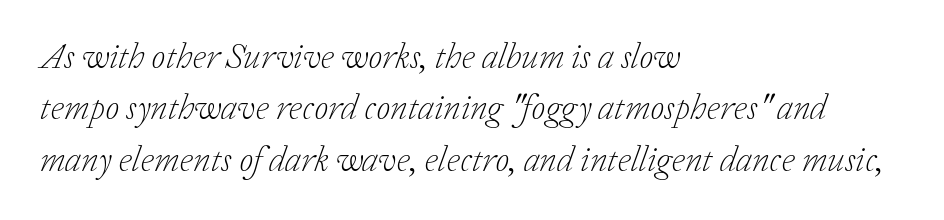
{"serif": "yes", "italic": "yes", "lean": "right", "slant_degrees": 20, "bold": "no", "weight": "light", "width": "normal", "stroke_contrast": "low", "x_height": "medium", "monospaced": "no", "underline": "no", "align": "left", "line_spacing": "normal", "line_spacing_ratio": 1.43, "letter_spacing": "normal", "letter_spacing_em": 0.0, "glyph_px": 36}
